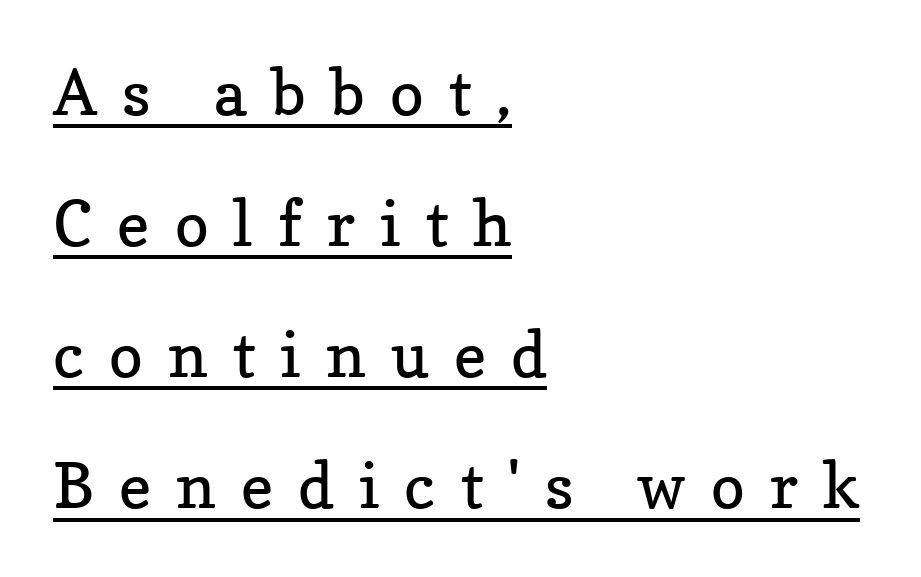
The image shows 63 px regular-weight serif type, upright; set left-aligned, loose line spacing (2.08x), unusually wide letter spacing (+0.4 em), underlined; low stroke contrast and a medium x-height.
